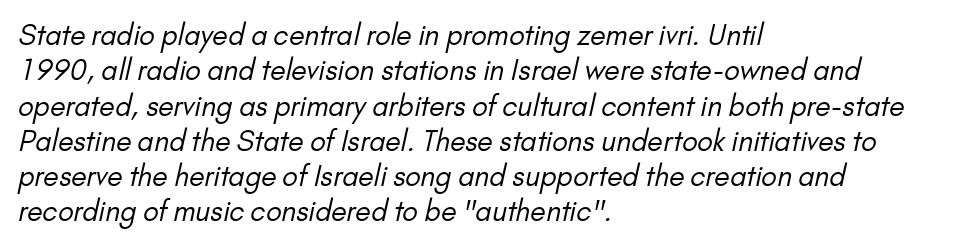
Notice how descenders clear the ascenders below comfortably — that's standard leading. Check under the words: just untouched page. Line beginnings align vertically; line endings do not. Bold? No — there's no thickening of the strokes. The line texture is even and compact thanks to regular tracking.
